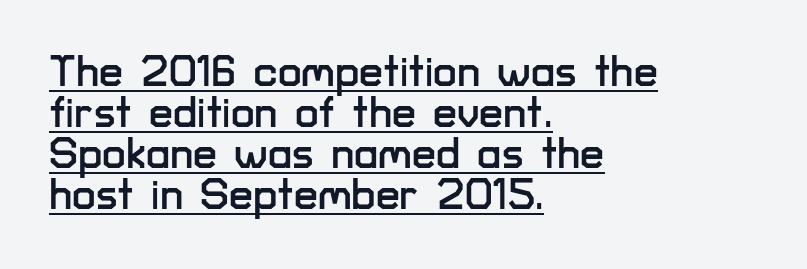
Q: Is the text italic (slanted)? A: No, it is upright.
Q: Is the typeface a serif or a sans-serif typeface? A: Sans-serif.
Q: Is the text underlined? A: Yes.
Q: How is the paragraph aligned? A: Left-aligned.
Q: Is the spacing between letters normal or unusually wide? A: Normal.
Q: Is the spacing between lines tight, normal or loose? A: Tight.
Q: Width (condensed, normal, or wide)? A: Normal.
Q: Stroke contrast? A: Low.
Q: x-height? A: Medium.
Q: Monospaced? A: No.
